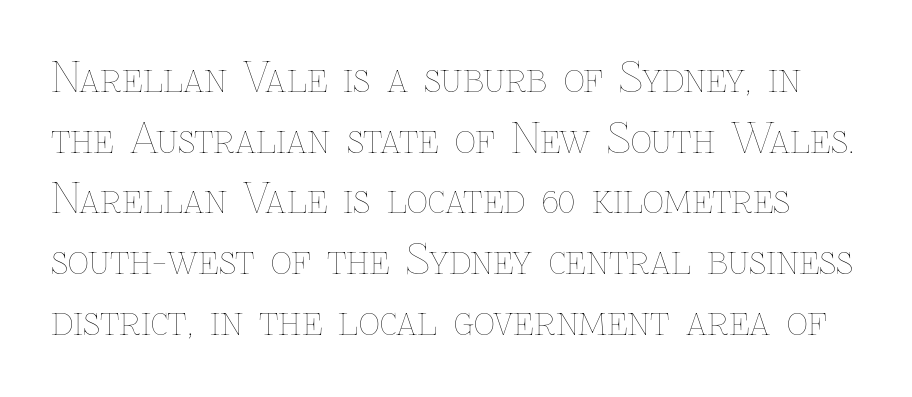
Q: Is the text bold? A: No.
Q: Is the text italic (slanted)? A: No, it is upright.
Q: Is the text underlined? A: No.
Q: Is the spacing between letters normal or unusually wide? A: Normal.
Q: Is the spacing between lines tight, normal or loose? A: Normal.
Q: Width (condensed, normal, or wide)? A: Normal.
Q: Stroke contrast? A: Low.
Q: x-height? A: Medium.
Q: Monospaced? A: No.
